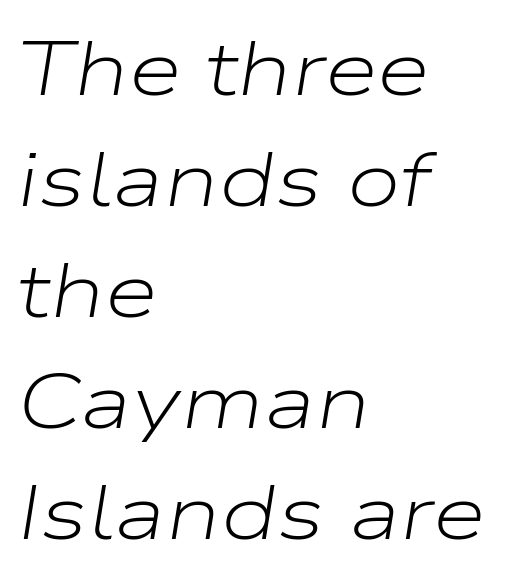
The weight would be labelled regular, book, light, or lighter still. Which margin do the lines hug? The left one — the right edge is uneven. Lines of text with bare space underneath. Nothing unusual about the tracking: characters are spaced as the font intends. Compared with typical paragraphs, the rows here are spaced about the same.
